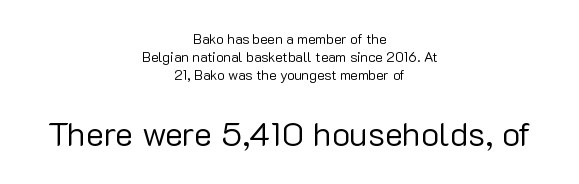
The image shows 34 px regular-weight sans-serif type, upright; set centered, normal line spacing (1.27x), normal letter spacing, not underlined; the second (bottom) block is 2.43x larger; low stroke contrast and a medium x-height.
